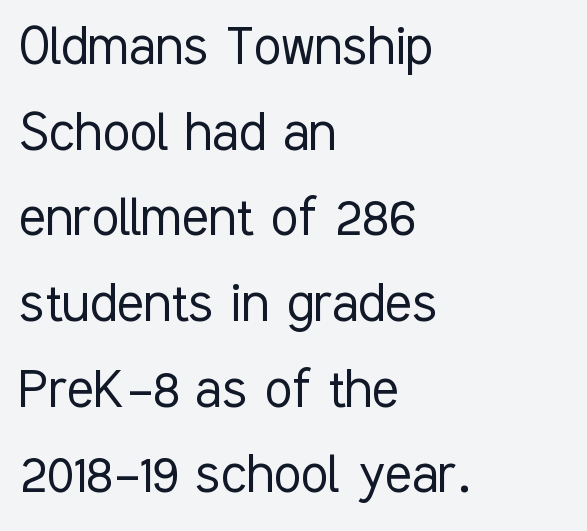
Q: Is the text bold? A: No.
Q: Is the text italic (slanted)? A: No, it is upright.
Q: Is the typeface a serif or a sans-serif typeface? A: Sans-serif.
Q: Is the text underlined? A: No.
Q: How is the paragraph aligned? A: Left-aligned.
Q: Is the spacing between letters normal or unusually wide? A: Normal.
Q: Is the spacing between lines tight, normal or loose? A: Normal.
Q: Width (condensed, normal, or wide)? A: Condensed.
Q: Stroke contrast? A: Low.
Q: x-height? A: Medium.
Q: Monospaced? A: No.
